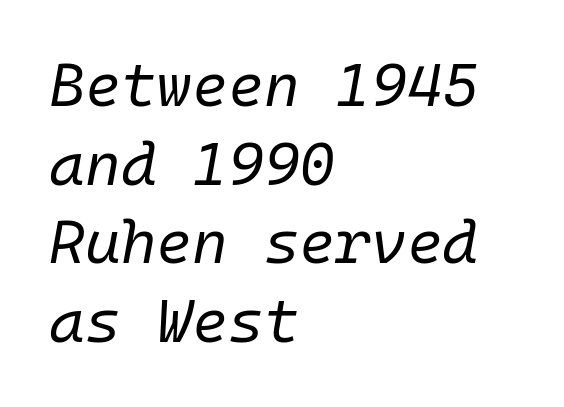
Q: Is the text bold? A: No.
Q: Is the text italic (slanted)? A: Yes, it leans right by about 10 degrees.
Q: Is the text underlined? A: No.
Q: How is the paragraph aligned? A: Left-aligned.
Q: Is the spacing between letters normal or unusually wide? A: Normal.
Q: Is the spacing between lines tight, normal or loose? A: Normal.
Q: Width (condensed, normal, or wide)? A: Normal.
Q: Stroke contrast? A: Low.
Q: x-height? A: Medium.
Q: Monospaced? A: Yes.
